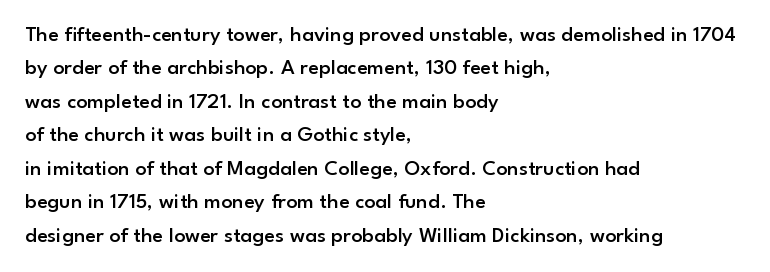
The image shows 22 px text type, upright; set left-aligned, normal line spacing (1.52x), normal letter spacing, not underlined.
